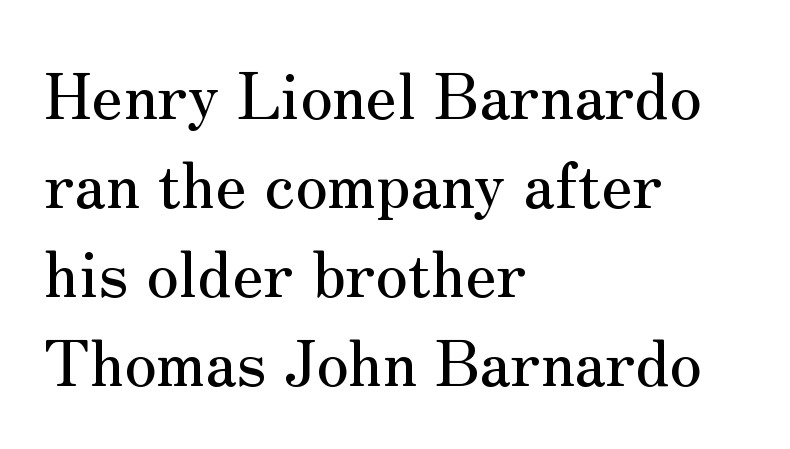
{"serif": "yes", "italic": "no", "width": "normal", "stroke_contrast": "medium", "x_height": "small", "monospaced": "no", "underline": "no", "align": "left", "line_spacing": "normal", "line_spacing_ratio": 1.39, "letter_spacing": "normal", "letter_spacing_em": 0.0, "glyph_px": 64}
